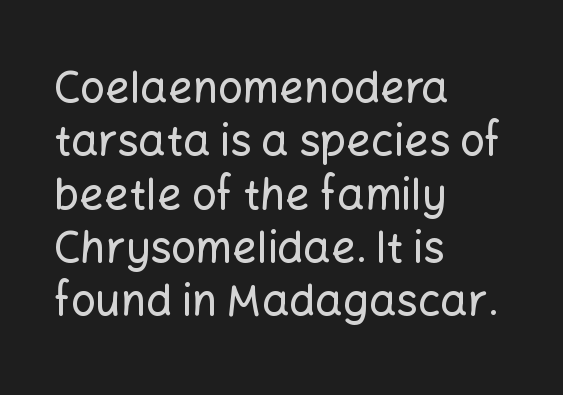
The image shows 43 px sans-serif type, upright; set left-aligned, line spacing 1.24x, normal letter spacing, not underlined; low stroke contrast and a medium x-height.
